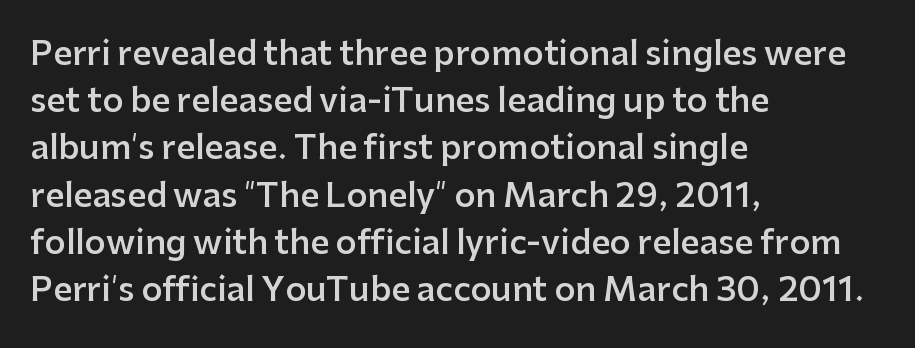
Q: Is the text bold? A: Semi-bold.
Q: Is the text italic (slanted)? A: No, it is upright.
Q: Is the typeface a serif or a sans-serif typeface? A: Sans-serif.
Q: Is the text underlined? A: No.
Q: How is the paragraph aligned? A: Left-aligned.
Q: Is the spacing between letters normal or unusually wide? A: Normal.
Q: Is the spacing between lines tight, normal or loose? A: Normal.
Q: Width (condensed, normal, or wide)? A: Normal.
Q: Stroke contrast? A: Low.
Q: x-height? A: Medium.
Q: Monospaced? A: No.
